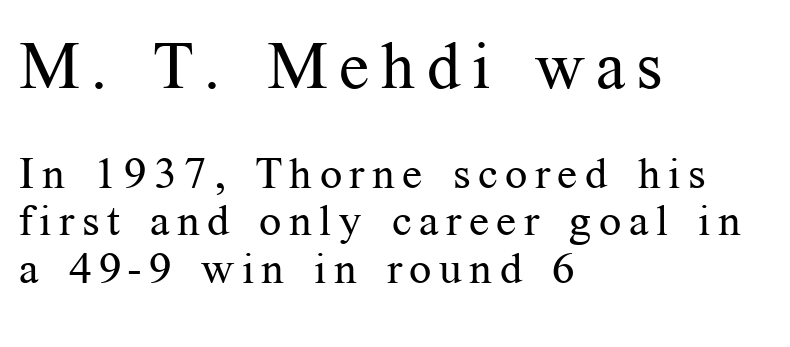
{"serif": "yes", "italic": "no", "bold": "no", "weight": "regular", "width": "normal", "stroke_contrast": "medium", "x_height": "medium", "monospaced": "no", "underline": "no", "align": "left", "line_spacing": "tight", "line_spacing_ratio": 1.07, "larger_block": "first", "size_ratio": 1.5, "glyph_px": 66}
